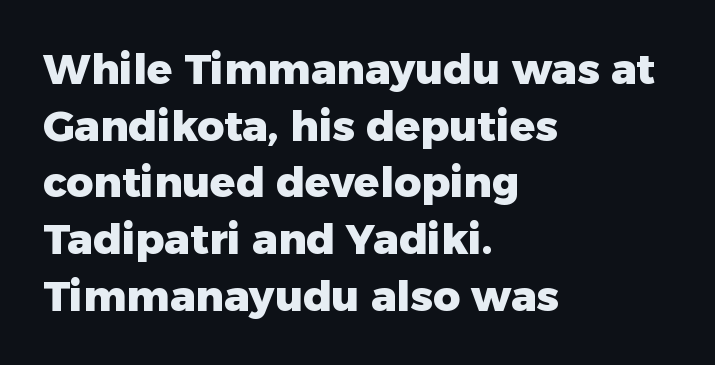
The letters advance in unequal steps, a hallmark of proportional type. The line texture is even and compact thanks to regular tracking. If you measured baseline to baseline, you'd find a middling distance. It's the straight-up-and-down kind of type. I'd describe the lettering as bold — thick and assertive. The space beneath each line is pristine and unruled.
